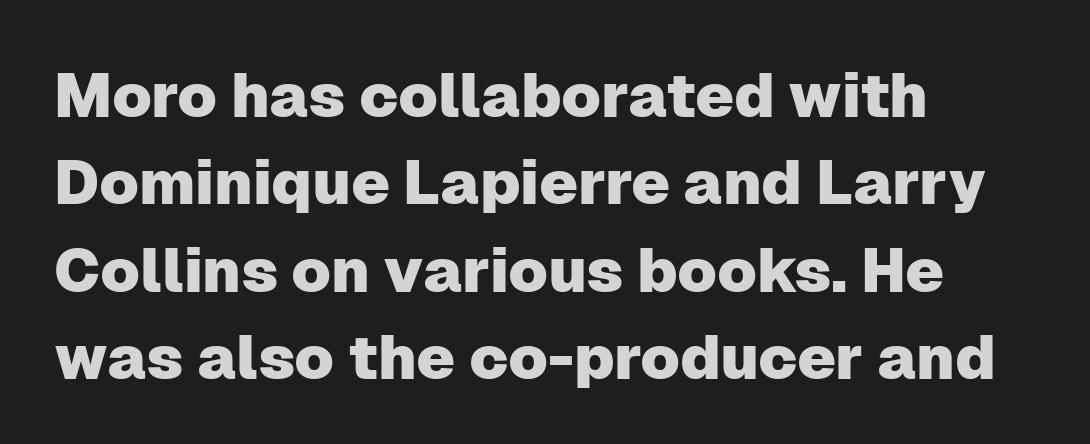
The image shows 62 px sans-serif type, upright; set left-aligned, normal line spacing (1.41x), normal letter spacing, not underlined; low stroke contrast and a medium x-height.
